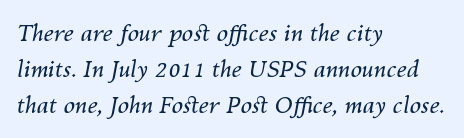
Is the block centered? No — it sits flush against the left margin. Compared with ordinary roman type, these characters are visibly tilted. Characters follow at the spacing the type designer built in. The block of text has a typical density, with ordinary space between rows. Words float on clear page, feet unadorned. Counters stay open thanks to moderate or lighter strokes.
